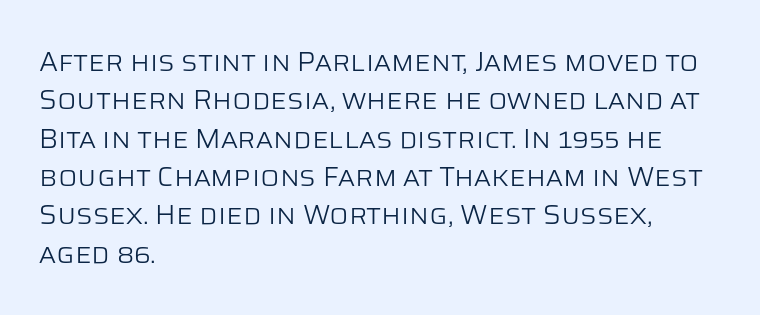
The image shows 28 px light sans-serif type, upright; set left-aligned, normal line spacing (1.37x), normal letter spacing, not underlined; low stroke contrast and a large x-height.
